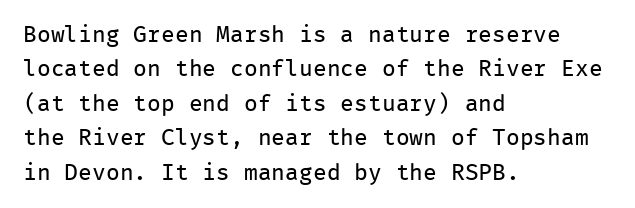
The image shows 23 px text type, upright; set left-aligned, normal line spacing (1.5x), normal letter spacing, not underlined.
